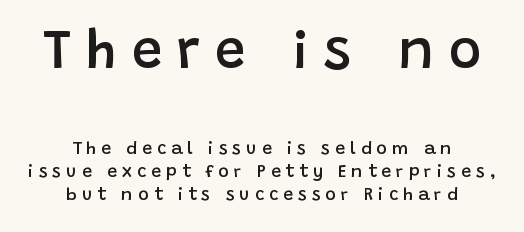
The image shows 55 px semibold sans-serif type, upright; set centered, normal line spacing (1.26x), unusually wide letter spacing (+0.27 em), not underlined; the first (top) block is 3.06x larger; low stroke contrast and a large x-height.
